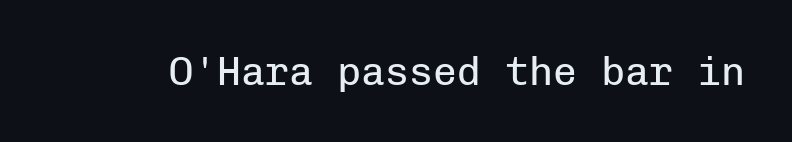
Each stroke keeps to a modest, everyday thickness or less. Beneath every word, the page is bare. Nothing sits at the stroke ends, so this counts as sans-serif. These lines are rendered in a fixed-pitch font.
